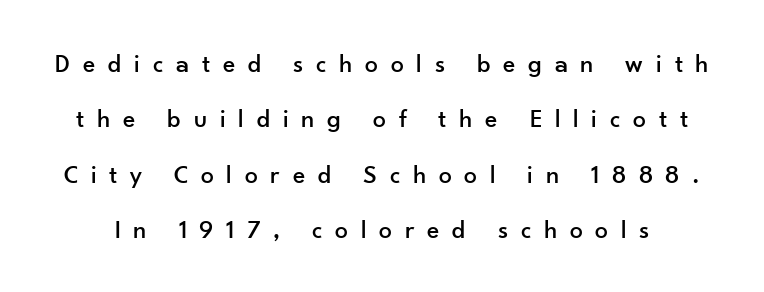
The image shows 26 px text type, upright; set loose line spacing (2.13x), unusually wide letter spacing (+0.49 em), not underlined.
